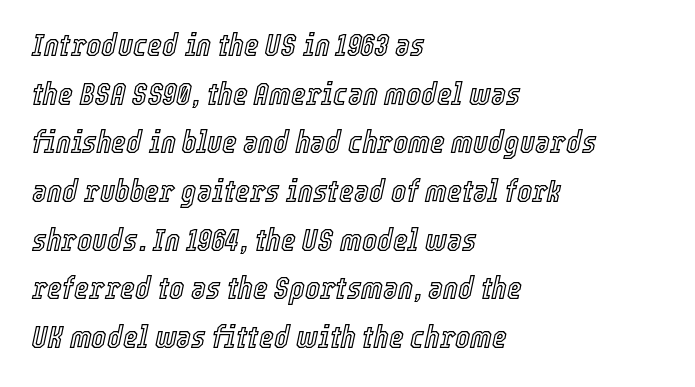
Every character sits at an angle, as italics do. Tracking value appears to be zero — textbook default spacing. The space directly below the letters is spotless. A typesetter would call this proportional, since set widths differ per character. Reading down the column, the eye jumps a familiar distance to each next line. Alignment: flush left.
